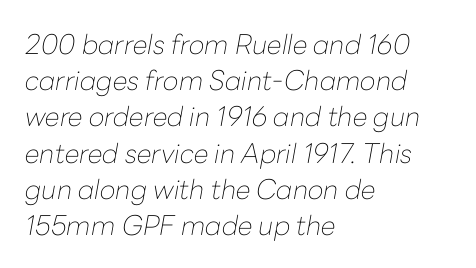
{"italic": "yes", "lean": "right", "slant_degrees": 10, "bold": "no", "underline": "no", "align": "left", "line_spacing": "normal", "line_spacing_ratio": 1.34, "letter_spacing": "normal", "letter_spacing_em": 0.0, "glyph_px": 27}
